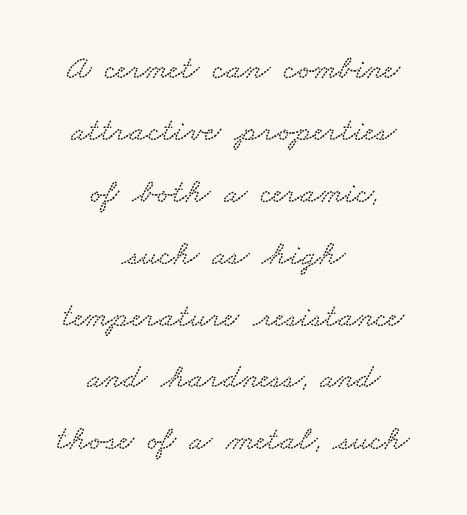
Q: Is the text underlined? A: No.
Q: How is the paragraph aligned? A: Centered.
Q: Is the spacing between letters normal or unusually wide? A: Normal.
Q: Width (condensed, normal, or wide)? A: Wide.
Q: Stroke contrast? A: Low.
Q: x-height? A: Small.
Q: Monospaced? A: No.
